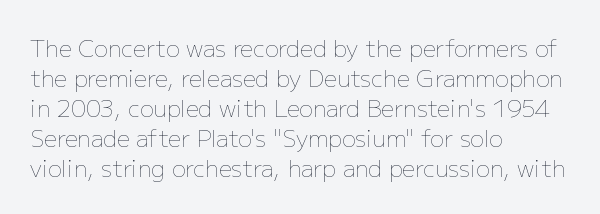
The lines are quadded left. The font sits on the lighter half of the weight spectrum, regular included. Tracking here is standard; glyphs follow each other at the usual distance. Italic? Not at all — the glyphs are vertical. Rule under the text: the space is simply empty.
